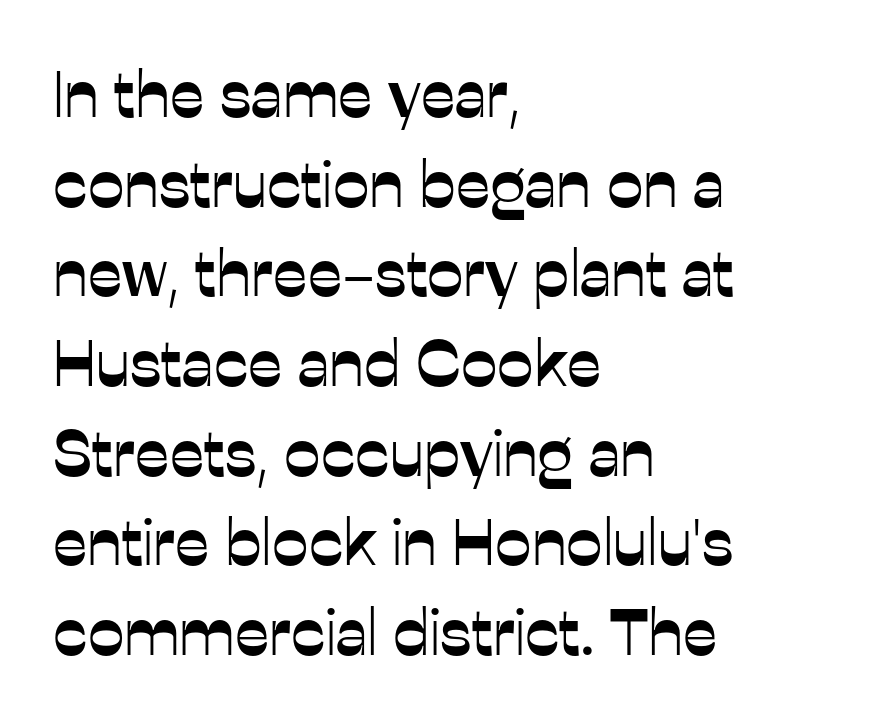
{"serif": "no", "italic": "no", "width": "normal", "stroke_contrast": "low", "x_height": "medium", "monospaced": "no", "underline": "no", "align": "left", "line_spacing": "normal", "line_spacing_ratio": 1.38, "letter_spacing": "normal", "letter_spacing_em": 0.0, "glyph_px": 65}
